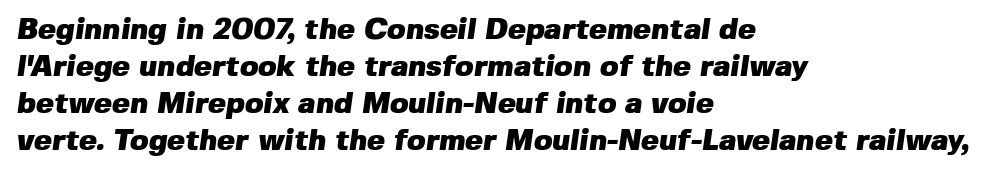
{"serif": "no", "bold": "yes", "weight": "heavy", "width": "normal", "stroke_contrast": "low", "x_height": "medium", "monospaced": "no", "underline": "no", "align": "left", "line_spacing_ratio": 1.23, "letter_spacing": "normal", "letter_spacing_em": 0.0, "glyph_px": 30}
